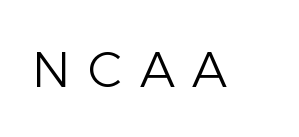
The image shows 49 px light sans-serif type, upright; set unusually wide letter spacing (+0.35 em), not underlined; low stroke contrast and a medium x-height.
